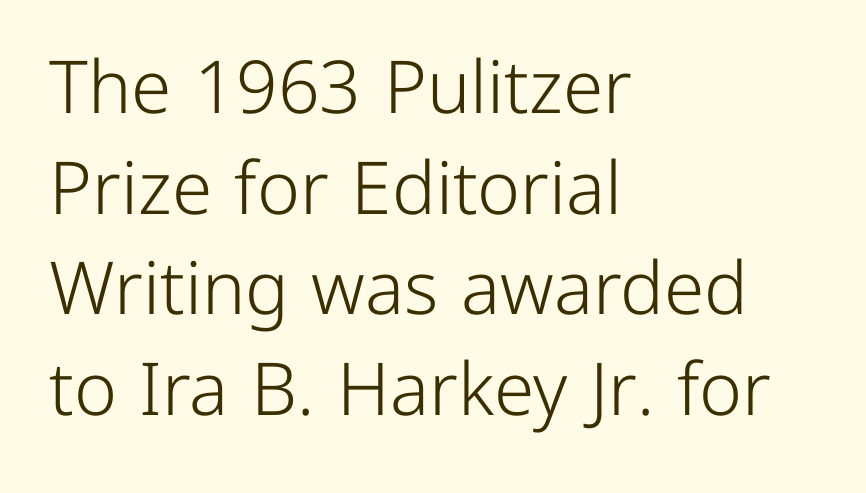
A typesetter would label this face a sans. The letters advance in unequal steps, a hallmark of proportional type. This is not heavy type; no bold has been used. The lines sit at an ordinary, default distance from one another. The typography opts for an upright posture over an oblique one. If you drew a ruler down the left edge, every line would touch it.
